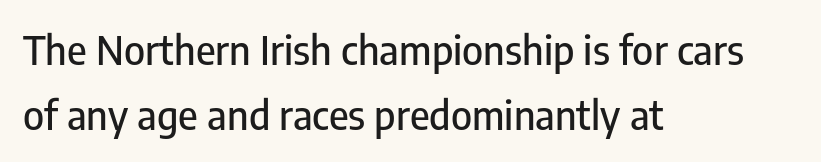
Notice how the stems are strictly vertical — no italics here. Teacher's note: observe the even left margin — that is flush-left alignment. Grotesque or geometric, the face here clearly has no serifs. Standard letterfit; no display-style spreading of the glyphs.
